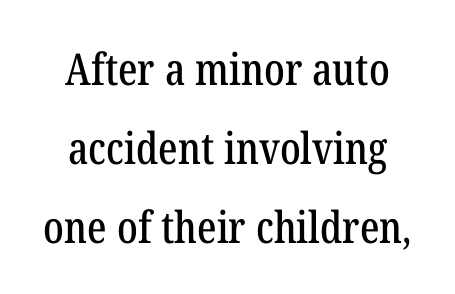
The face used here is proportionally spaced, like ordinary book or web type. This sample uses an upright cut, with every glyph sitting square on the baseline. The passage shown is typeset with a serif family. Between one letter and the next there's only the usual sliver of space. The foot of each line stays bare and open.
